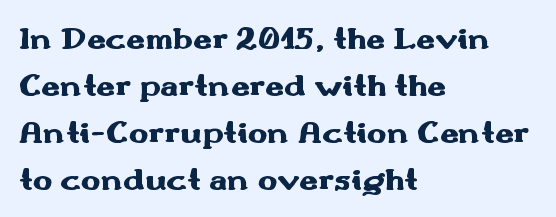
{"serif": "no", "italic": "no", "bold": "yes", "weight": "heavy", "width": "wide", "stroke_contrast": "medium", "x_height": "small", "monospaced": "no", "underline": "no", "align": "left", "line_spacing": "normal", "line_spacing_ratio": 1.42, "letter_spacing": "normal", "letter_spacing_em": 0.0, "glyph_px": 33}
